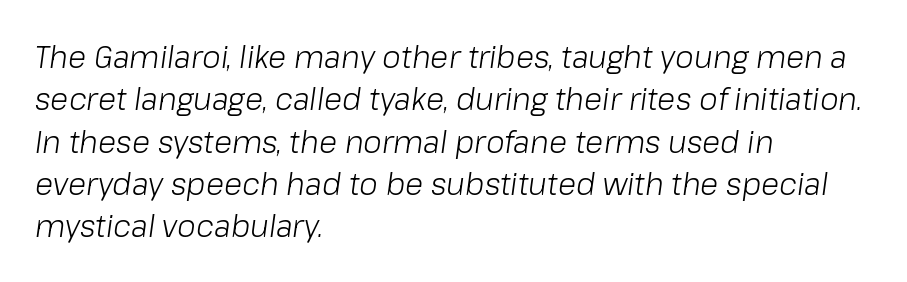
Q: Is the text bold? A: No.
Q: Is the text italic (slanted)? A: Yes, it leans right by about 8 degrees.
Q: Is the text underlined? A: No.
Q: How is the paragraph aligned? A: Left-aligned.
Q: Is the spacing between letters normal or unusually wide? A: Normal.
Q: Is the spacing between lines tight, normal or loose? A: Normal.
Q: Width (condensed, normal, or wide)? A: Normal.
Q: Stroke contrast? A: Low.
Q: x-height? A: Medium.
Q: Monospaced? A: No.
